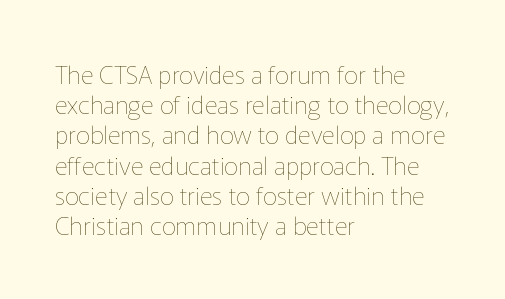
The image shows 25 px text type, upright; set left-aligned, line spacing 1.21x, normal letter spacing, not underlined.
